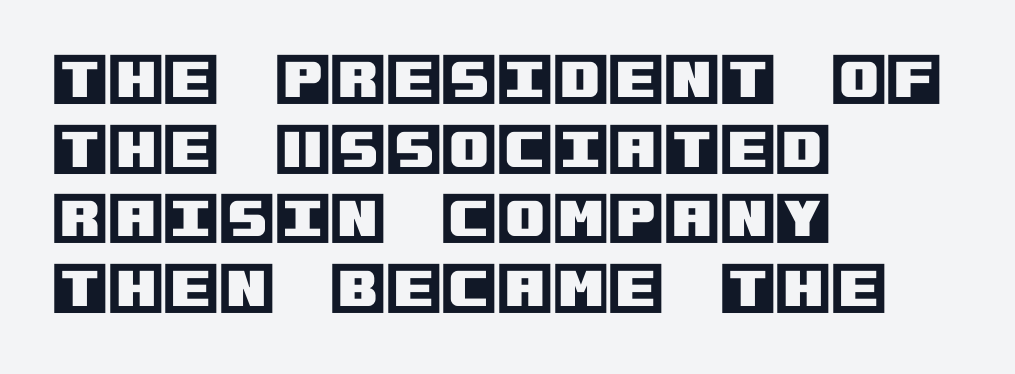
The image shows 57 px text type, upright; set left-aligned, line spacing 1.22x, normal letter spacing, not underlined; a large x-height.
